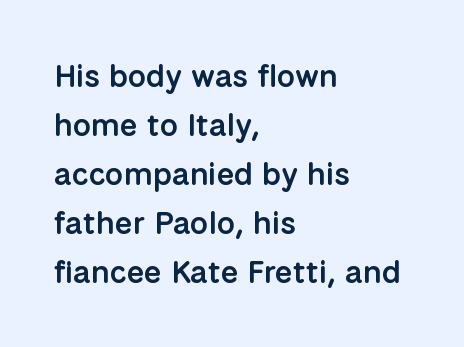
Q: Is the text bold? A: Semi-bold.
Q: Is the text italic (slanted)? A: No, it is upright.
Q: Is the typeface a serif or a sans-serif typeface? A: Sans-serif.
Q: Is the text underlined? A: No.
Q: How is the paragraph aligned? A: Left-aligned.
Q: Is the spacing between letters normal or unusually wide? A: Normal.
Q: Is the spacing between lines tight, normal or loose? A: Normal.
Q: Width (condensed, normal, or wide)? A: Normal.
Q: Stroke contrast? A: Low.
Q: x-height? A: Medium.
Q: Monospaced? A: No.
